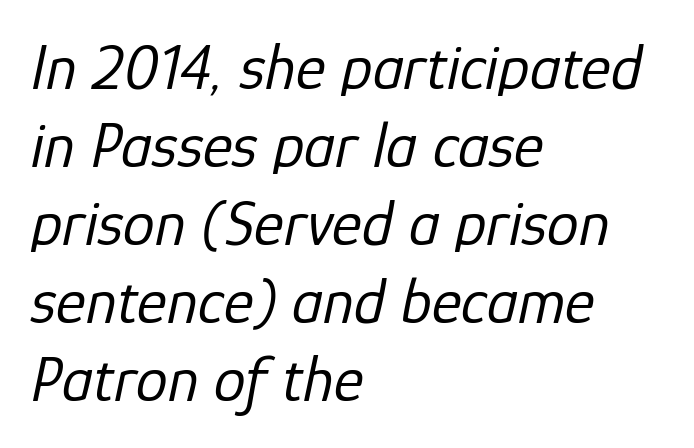
{"italic": "yes", "lean": "right", "slant_degrees": 12, "bold": "no", "weight": "regular", "width": "normal", "stroke_contrast": "low", "x_height": "medium", "monospaced": "no", "underline": "no", "align": "left", "line_spacing_ratio": 1.22, "letter_spacing": "normal", "letter_spacing_em": 0.0, "glyph_px": 64}
